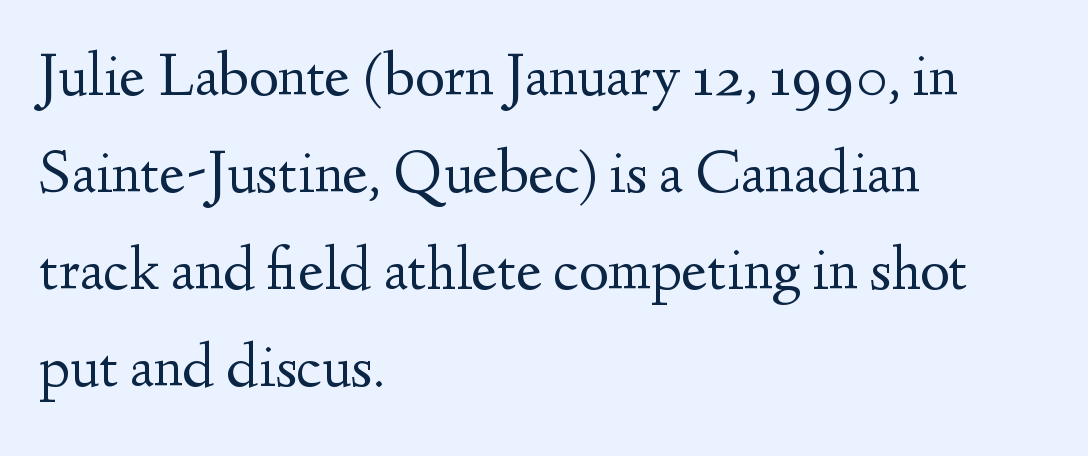
{"serif": "yes", "italic": "no", "bold": "no", "weight": "regular", "width": "normal", "stroke_contrast": "medium", "x_height": "small", "monospaced": "no", "underline": "no", "align": "left", "line_spacing": "normal", "line_spacing_ratio": 1.54, "letter_spacing": "normal", "letter_spacing_em": 0.0, "glyph_px": 63}
